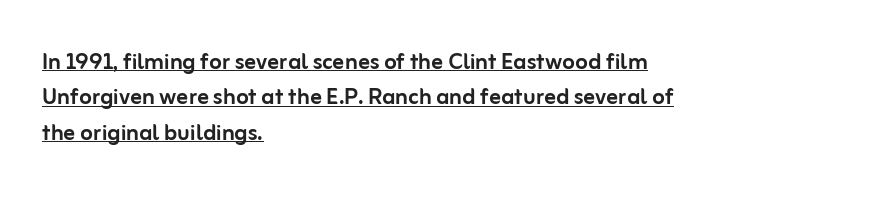
The letters stand straight up with perfectly vertical stems. The face used here is proportionally spaced, like ordinary book or web type. Font category for this specimen: sans-serif. Is the block centered? No — it sits flush against the left margin. The lettering is marked with a stroke running underneath it.
